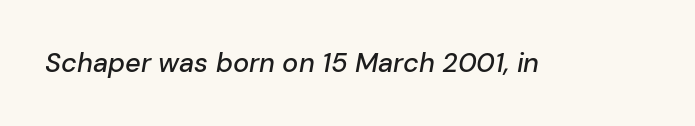
Q: Is the text italic (slanted)? A: Yes, it leans right by about 10 degrees.
Q: Is the text underlined? A: No.
Q: Is the spacing between letters normal or unusually wide? A: Normal.
